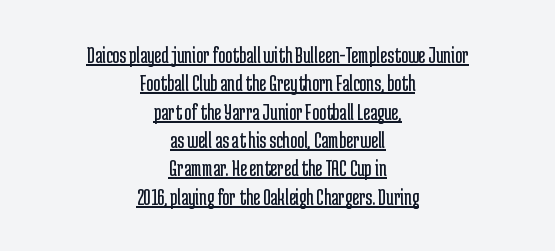
Q: Is the text bold? A: No.
Q: Is the text italic (slanted)? A: No, it is upright.
Q: Is the text underlined? A: Yes.
Q: How is the paragraph aligned? A: Centered.
Q: Is the spacing between letters normal or unusually wide? A: Normal.
